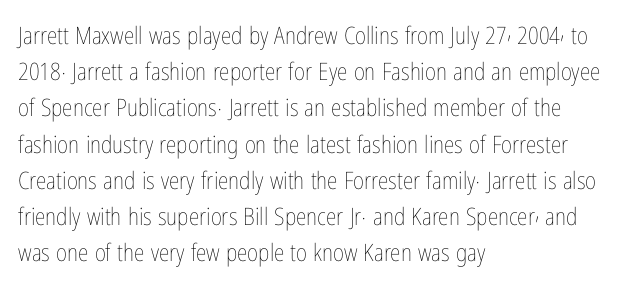
Default kerning and tracking; the words read as compact shapes. Tall strokes in this sample are plumb rather than angled. This rendering uses left alignment, leaving the right contour irregular. Students, observe: this is what conventionally led text looks like. Each stroke keeps to a modest, everyday thickness or less. Honestly, there is no underline to notice here at all.
